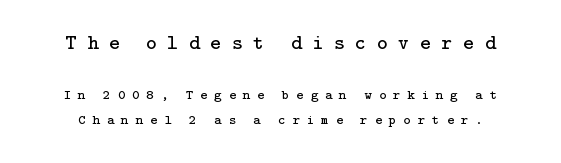
Q: Is the text bold? A: No.
Q: Is the text italic (slanted)? A: No, it is upright.
Q: Is the text underlined? A: No.
Q: Is the spacing between letters normal or unusually wide? A: Unusually wide.
Q: Which block of text is set in a larger size, the first (top) or the second (bottom)? A: The first (top) one.
